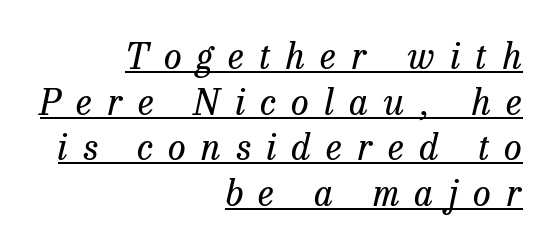
Q: Is the text bold? A: No.
Q: Is the text italic (slanted)? A: Yes, it leans right by about 13 degrees.
Q: Is the typeface a serif or a sans-serif typeface? A: Serif.
Q: Is the text underlined? A: Yes.
Q: How is the paragraph aligned? A: Right-aligned.
Q: Is the spacing between letters normal or unusually wide? A: Unusually wide.
Q: Is the spacing between lines tight, normal or loose? A: Normal.
Q: Width (condensed, normal, or wide)? A: Normal.
Q: Stroke contrast? A: Low.
Q: x-height? A: Medium.
Q: Monospaced? A: No.
